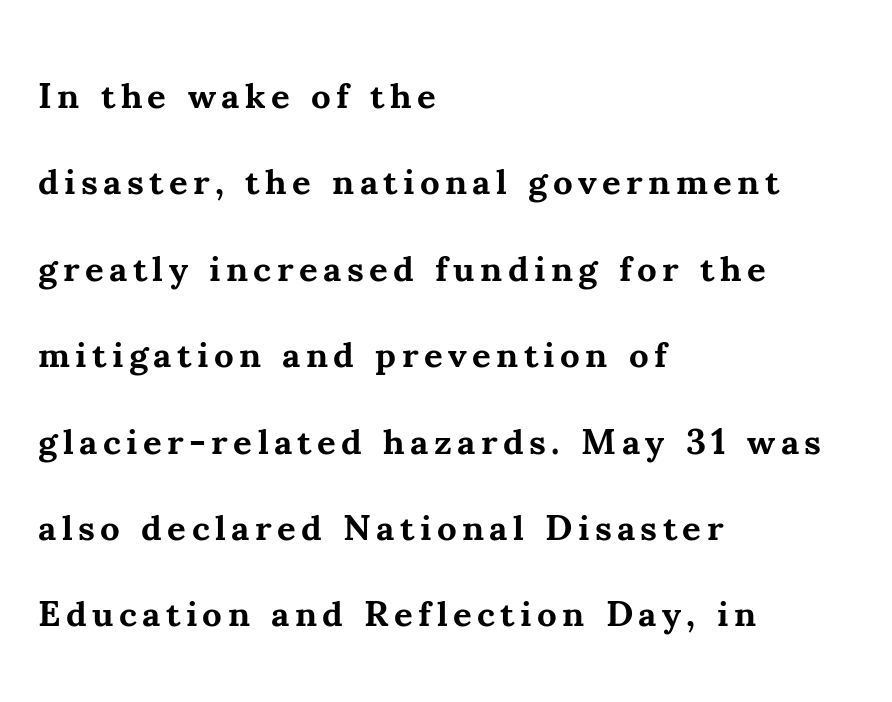
Q: Is the text bold? A: Yes.
Q: Is the text italic (slanted)? A: No, it is upright.
Q: Is the typeface a serif or a sans-serif typeface? A: Serif.
Q: Is the text underlined? A: No.
Q: How is the paragraph aligned? A: Left-aligned.
Q: Is the spacing between lines tight, normal or loose? A: Loose.
Q: Width (condensed, normal, or wide)? A: Normal.
Q: Stroke contrast? A: Medium.
Q: x-height? A: Small.
Q: Monospaced? A: No.
